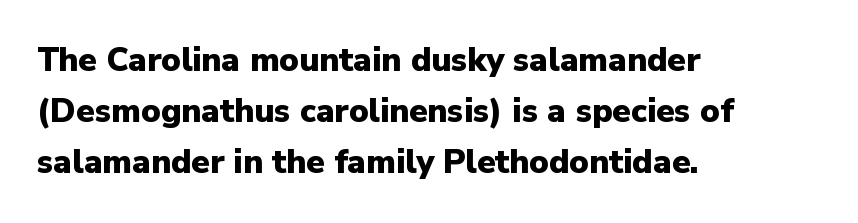
Q: Is the text bold? A: Yes.
Q: Is the text italic (slanted)? A: No, it is upright.
Q: Is the typeface a serif or a sans-serif typeface? A: Sans-serif.
Q: Is the text underlined? A: No.
Q: How is the paragraph aligned? A: Left-aligned.
Q: Is the spacing between letters normal or unusually wide? A: Normal.
Q: Is the spacing between lines tight, normal or loose? A: Normal.
Q: Width (condensed, normal, or wide)? A: Normal.
Q: Stroke contrast? A: Low.
Q: x-height? A: Medium.
Q: Monospaced? A: No.
